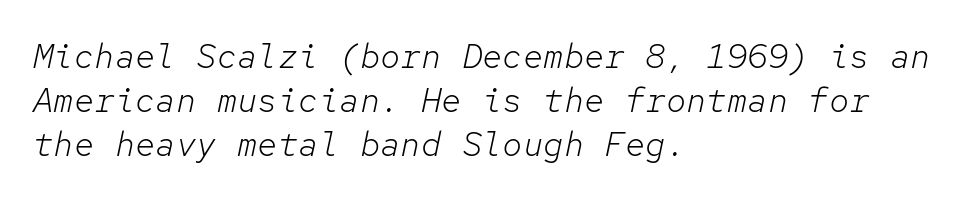
The image shows 34 px light type, italic (leaning right), monospaced; set left-aligned, normal line spacing (1.29x), normal letter spacing, not underlined; low stroke contrast and a medium x-height.
